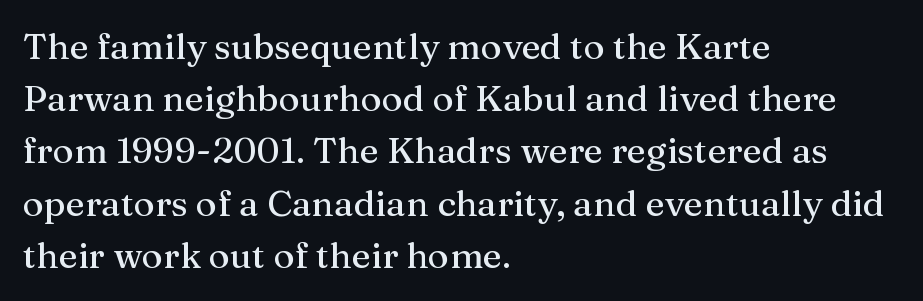
The image shows 36 px serif type, upright; set left-aligned, normal line spacing (1.45x), normal letter spacing, not underlined; medium stroke contrast and a medium x-height.
